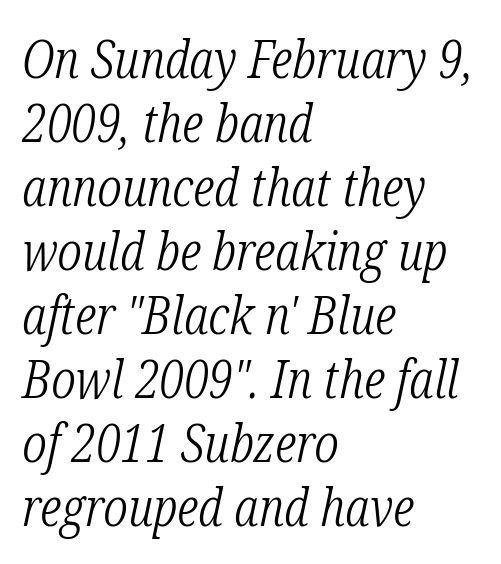
A typesetter would mark this as italic. This sample uses plain, unmodified letter spacing. Small tapered or slab feet sit at the stroke ends, so this counts as serif. Is the stroke heavy? The answer is a plain regular-or-lighter. Caption: multi-line text, flush left, ragged right.
